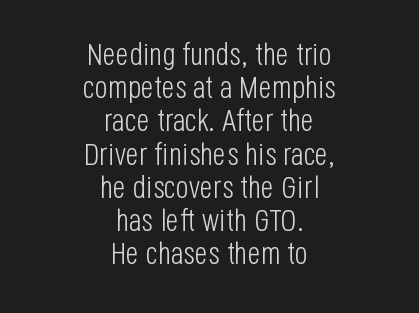
Q: Is the text bold? A: No.
Q: Is the text italic (slanted)? A: No, it is upright.
Q: Is the typeface a serif or a sans-serif typeface? A: Sans-serif.
Q: Is the text underlined? A: No.
Q: How is the paragraph aligned? A: Centered.
Q: Is the spacing between letters normal or unusually wide? A: Normal.
Q: Is the spacing between lines tight, normal or loose? A: Tight.
Q: Width (condensed, normal, or wide)? A: Condensed.
Q: Stroke contrast? A: Low.
Q: x-height? A: Large.
Q: Monospaced? A: No.
